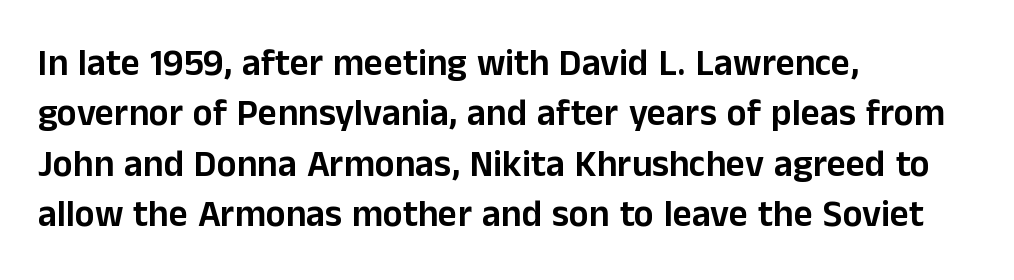
Q: Is the text italic (slanted)? A: No, it is upright.
Q: Is the typeface a serif or a sans-serif typeface? A: Sans-serif.
Q: Is the text underlined? A: No.
Q: How is the paragraph aligned? A: Left-aligned.
Q: Is the spacing between letters normal or unusually wide? A: Normal.
Q: Is the spacing between lines tight, normal or loose? A: Normal.
Q: Width (condensed, normal, or wide)? A: Normal.
Q: Stroke contrast? A: Low.
Q: x-height? A: Medium.
Q: Monospaced? A: No.
